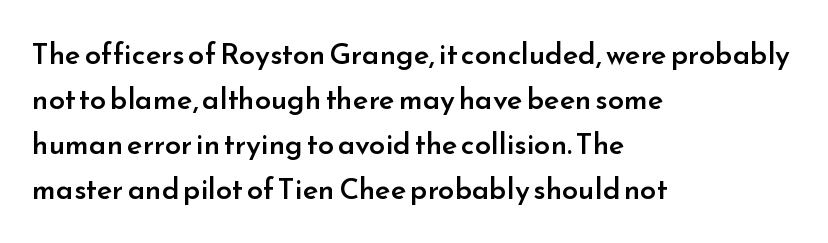
The image shows 29 px semibold sans-serif type, upright; set left-aligned, normal line spacing (1.55x), normal letter spacing, not underlined; low stroke contrast and a small x-height.
